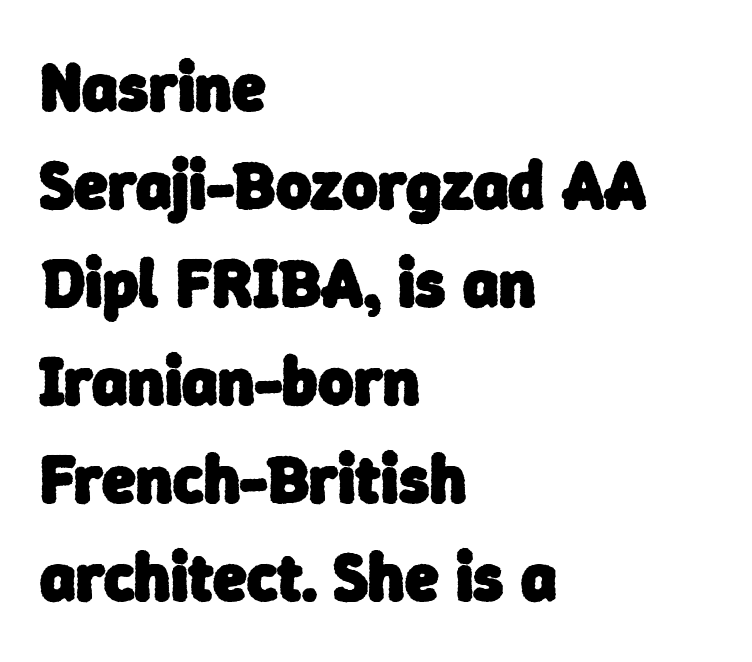
The image shows 68 px heavy sans-serif type; set left-aligned, normal line spacing (1.44x), normal letter spacing, not underlined; low stroke contrast and a medium x-height.
